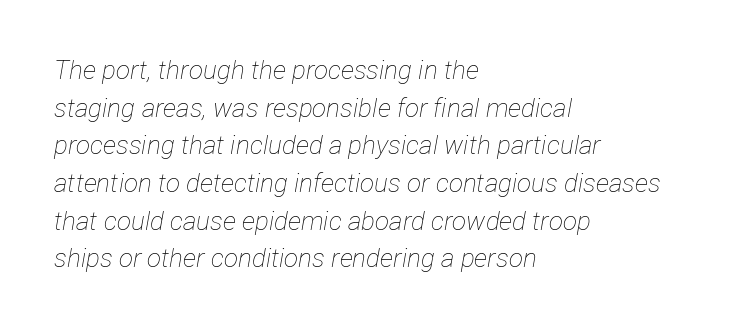
Regular leading. Notice how the passage keeps a crisp vertical edge on the left only. Stems here are at most as thick as an everyday book face. The whole block is typeset with a tilt. Rule under the text: the space is simply empty. The gaps between neighbouring characters are ordinary and unremarkable.
